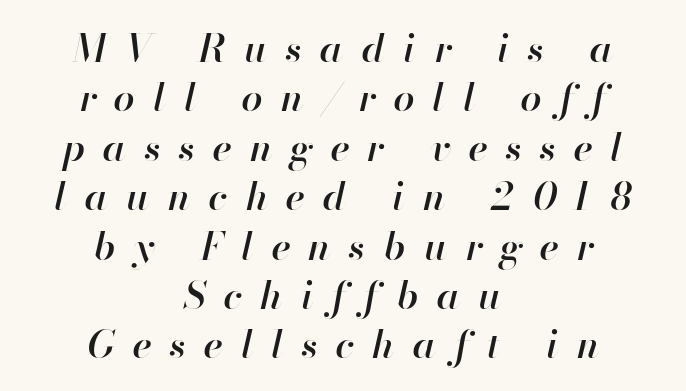
{"italic": "yes", "lean": "right", "slant_degrees": 13, "bold": "semi", "weight": "semibold", "width": "normal", "stroke_contrast": "high", "x_height": "small", "monospaced": "no", "underline": "no", "align": "center", "line_spacing": "normal", "line_spacing_ratio": 1.3, "letter_spacing": "wide", "letter_spacing_em": 0.48, "glyph_px": 38}
